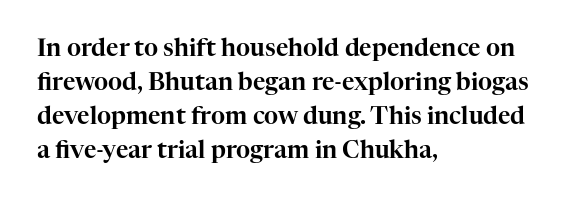
{"italic": "no", "underline": "no", "align": "left", "line_spacing": "normal", "line_spacing_ratio": 1.42, "letter_spacing": "normal", "letter_spacing_em": 0.0, "glyph_px": 24}
